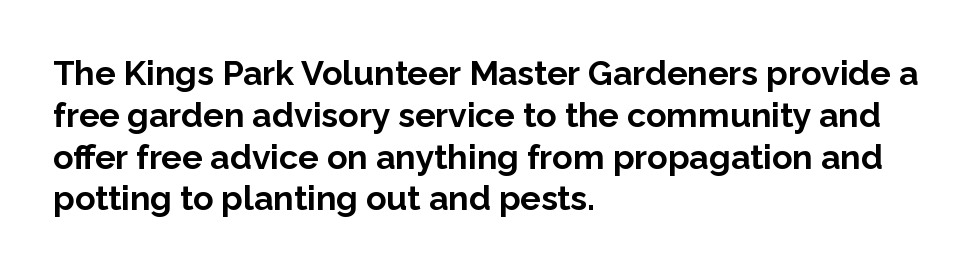
The image shows 34 px bold sans-serif type, upright; set left-aligned, line spacing 1.23x, normal letter spacing, not underlined; low stroke contrast and a medium x-height.
